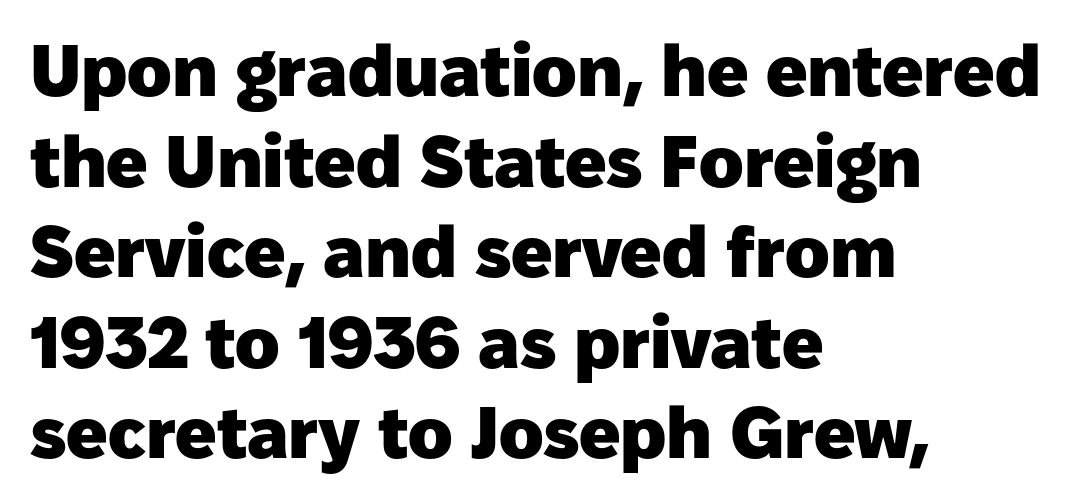
Q: Is the text bold? A: Yes.
Q: Is the text italic (slanted)? A: No, it is upright.
Q: Is the typeface a serif or a sans-serif typeface? A: Sans-serif.
Q: Is the text underlined? A: No.
Q: How is the paragraph aligned? A: Left-aligned.
Q: Is the spacing between letters normal or unusually wide? A: Normal.
Q: Width (condensed, normal, or wide)? A: Normal.
Q: Stroke contrast? A: Low.
Q: x-height? A: Medium.
Q: Monospaced? A: No.
